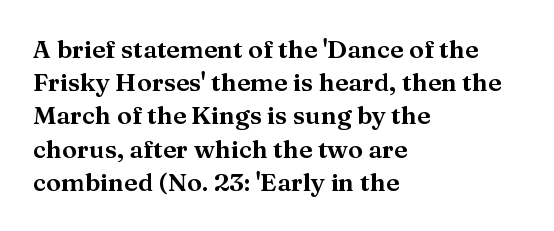
{"italic": "no", "underline": "no", "align": "left", "line_spacing": "normal", "line_spacing_ratio": 1.33, "letter_spacing": "normal", "letter_spacing_em": 0.0, "glyph_px": 25}
